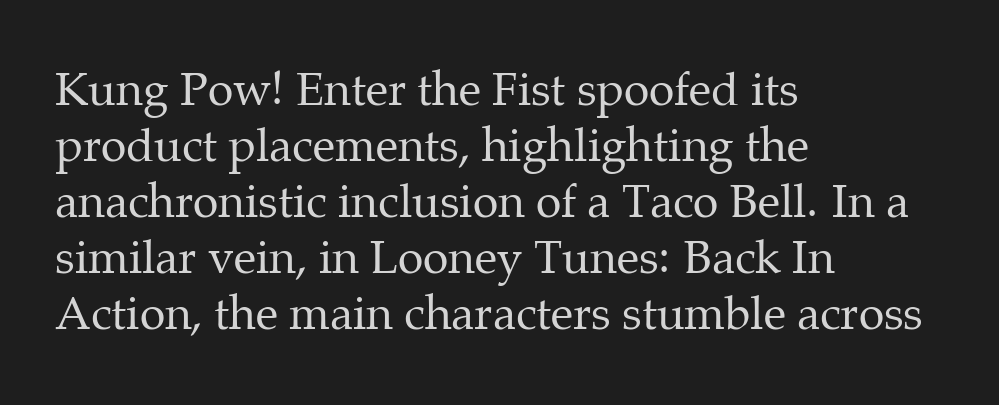
{"serif": "yes", "italic": "no", "bold": "no", "weight": "regular", "width": "normal", "stroke_contrast": "medium", "x_height": "medium", "monospaced": "no", "underline": "no", "align": "left", "line_spacing_ratio": 1.22, "letter_spacing": "normal", "letter_spacing_em": 0.0, "glyph_px": 46}
